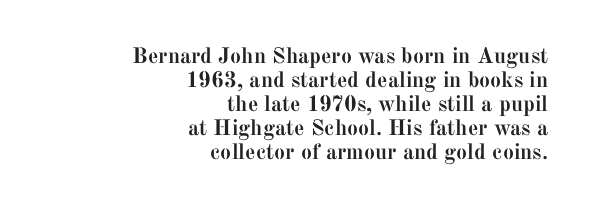
Compared with an ordinary text face, these strokes are far heavier — a full bold. Vertically, the passage feels compressed, each row crowding the next. Descenders are the only things crossing below the line. Is there any slant? The stems are plumb.
